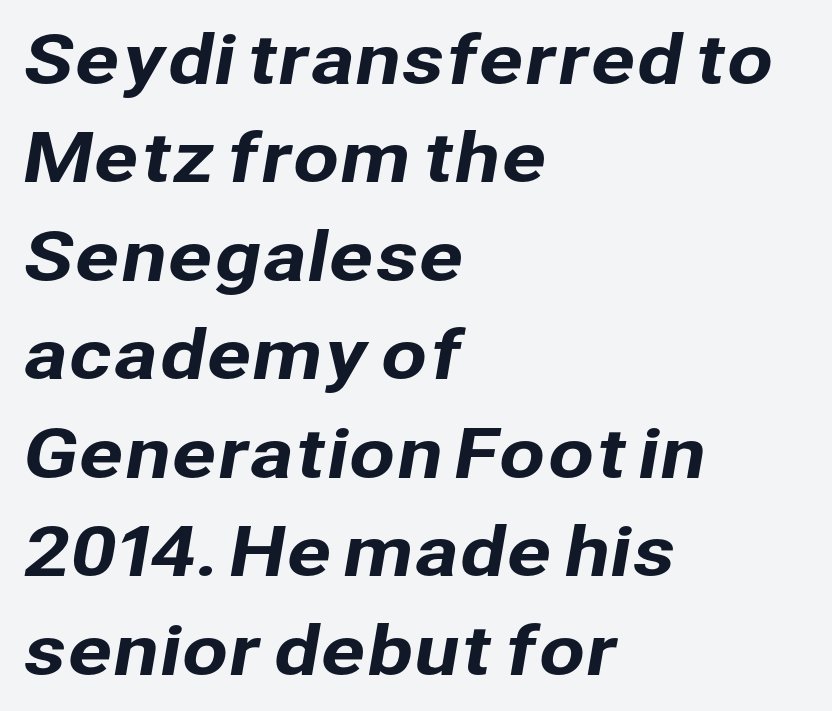
{"serif": "no", "width": "normal", "stroke_contrast": "low", "x_height": "medium", "monospaced": "no", "underline": "no", "align": "left", "line_spacing": "normal", "line_spacing_ratio": 1.47, "letter_spacing": "normal", "letter_spacing_em": 0.0, "glyph_px": 67}
